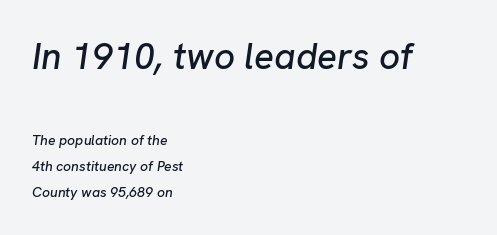
Q: Is the text italic (slanted)? A: Yes, it leans right by about 8 degrees.
Q: Is the text underlined? A: No.
Q: How is the paragraph aligned? A: Left-aligned.
Q: Is the spacing between letters normal or unusually wide? A: Normal.
Q: Which block of text is set in a larger size, the first (top) or the second (bottom)? A: The first (top) one.
Q: Width (condensed, normal, or wide)? A: Normal.
Q: Stroke contrast? A: Low.
Q: x-height? A: Medium.
Q: Monospaced? A: No.
